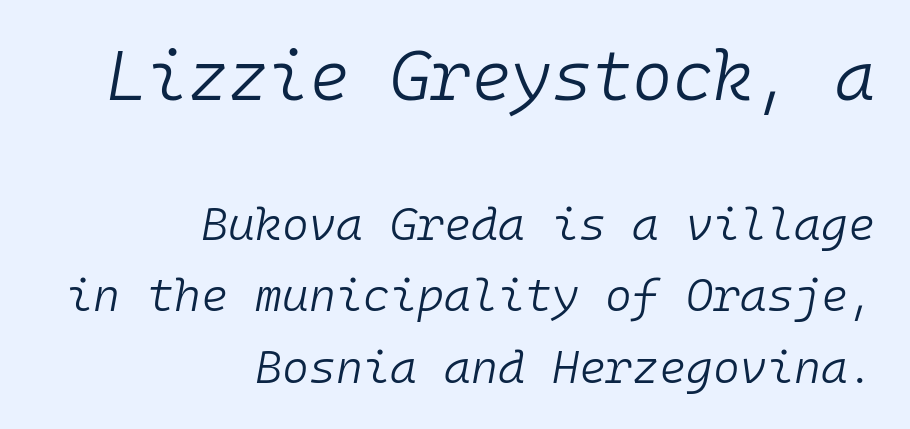
The image shows 69 px light type, italic (leaning right), monospaced; set right-aligned, normal line spacing (1.55x), normal letter spacing, not underlined; the first (top) block is 1.5x larger; low stroke contrast and a medium x-height.
